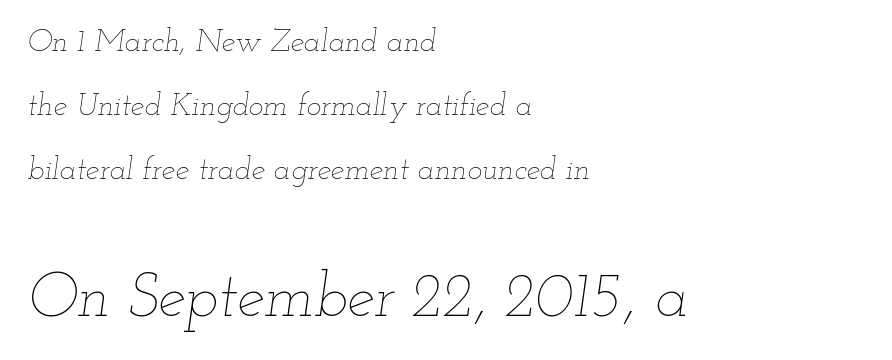
The image shows 62 px thin, wide type, italic (leaning right); set left-aligned, loose line spacing (2.07x), normal letter spacing, not underlined; the second (bottom) block is 2.0x larger; low stroke contrast and a small x-height.
